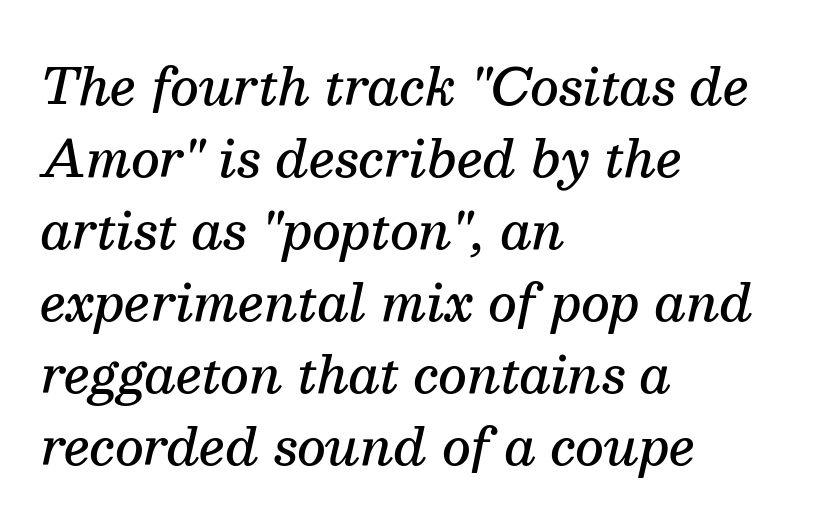
{"serif": "yes", "italic": "yes", "lean": "right", "slant_degrees": 13, "bold": "semi", "weight": "semibold", "width": "normal", "stroke_contrast": "medium", "x_height": "medium", "monospaced": "no", "underline": "no", "align": "left", "line_spacing": "normal", "line_spacing_ratio": 1.44, "letter_spacing": "normal", "letter_spacing_em": 0.0, "glyph_px": 50}
